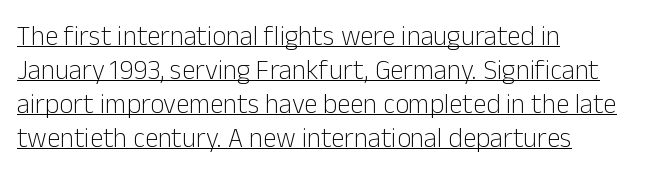
{"italic": "no", "bold": "no", "underline": "yes", "align": "left", "line_spacing": "normal", "line_spacing_ratio": 1.26, "letter_spacing": "normal", "letter_spacing_em": 0.0, "glyph_px": 27}
